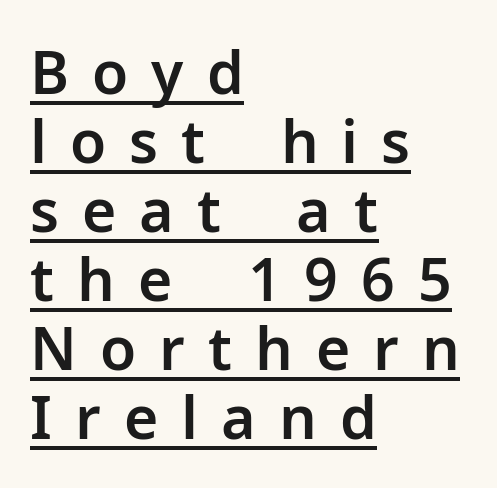
Honestly, the letter spacing is so wide it's the main thing you notice. A typesetter would call this proportional, since set widths differ per character. Every word sits above its own underline. The axis of the letterforms is exactly vertical. The rendering shows plain stroke endings on the letterforms — a sans-serif design. Is the block centered? No — it sits flush against the left margin.
